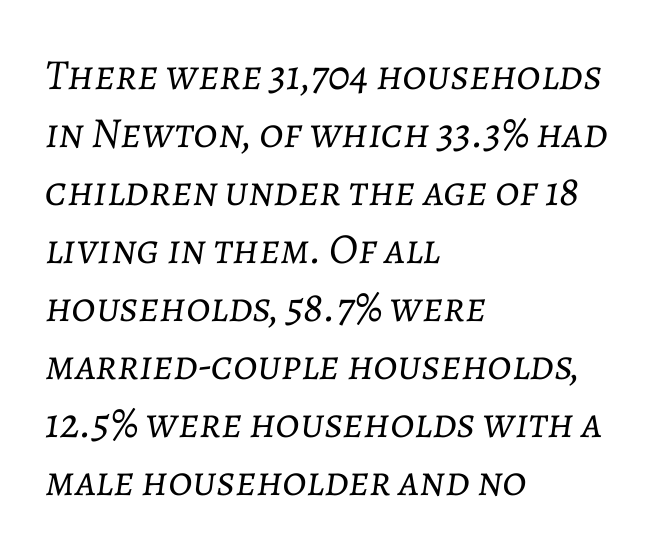
{"italic": "yes", "lean": "right", "slant_degrees": 7, "bold": "no", "weight": "light", "width": "normal", "stroke_contrast": "low", "x_height": "medium", "monospaced": "no", "underline": "no", "align": "left", "line_spacing": "normal", "line_spacing_ratio": 1.35, "letter_spacing": "normal", "letter_spacing_em": 0.0, "glyph_px": 43}
